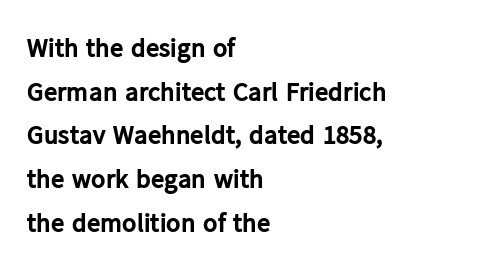
Q: Is the text bold? A: Yes.
Q: Is the text italic (slanted)? A: No, it is upright.
Q: Is the text underlined? A: No.
Q: How is the paragraph aligned? A: Left-aligned.
Q: Is the spacing between letters normal or unusually wide? A: Normal.
Q: Is the spacing between lines tight, normal or loose? A: Normal.
